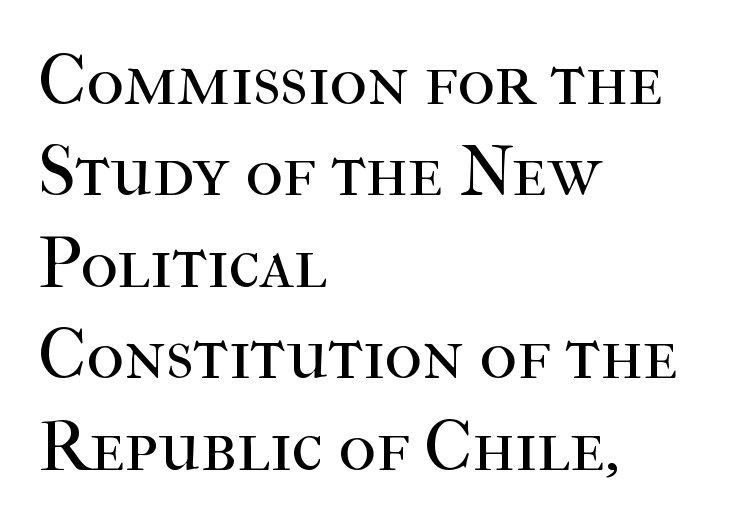
The image shows 72 px regular-weight serif type, upright; set left-aligned, normal line spacing (1.27x), normal letter spacing, not underlined; high stroke contrast and a medium x-height.
